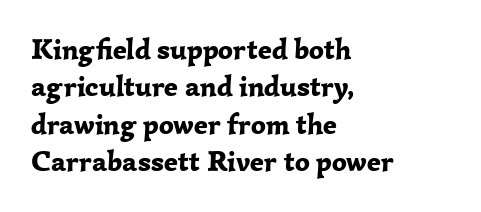
{"serif": "yes", "italic": "no", "bold": "yes", "weight": "bold", "width": "normal", "stroke_contrast": "low", "x_height": "medium", "monospaced": "no", "underline": "no", "align": "left", "line_spacing": "normal", "line_spacing_ratio": 1.29, "letter_spacing": "normal", "letter_spacing_em": 0.0, "glyph_px": 29}
